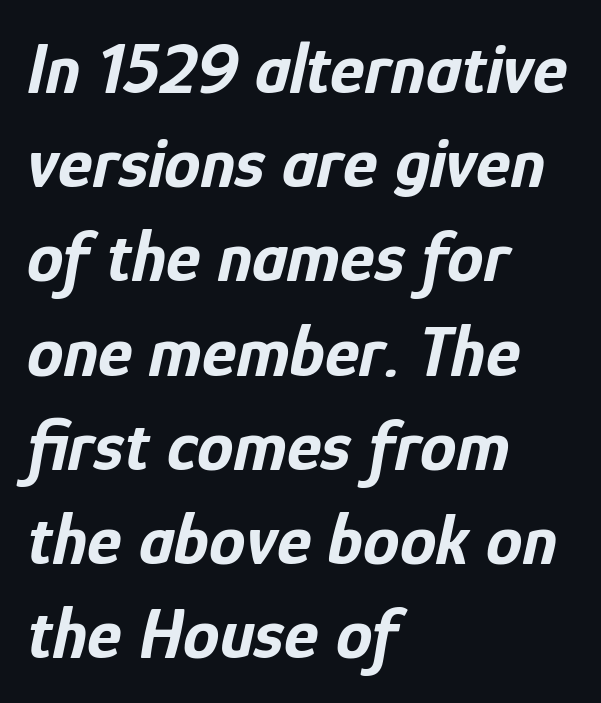
{"italic": "yes", "lean": "right", "slant_degrees": 12, "bold": "yes", "weight": "bold", "width": "condensed", "stroke_contrast": "low", "x_height": "medium", "monospaced": "no", "underline": "no", "align": "left", "line_spacing": "normal", "line_spacing_ratio": 1.29, "letter_spacing": "normal", "letter_spacing_em": 0.0, "glyph_px": 73}
